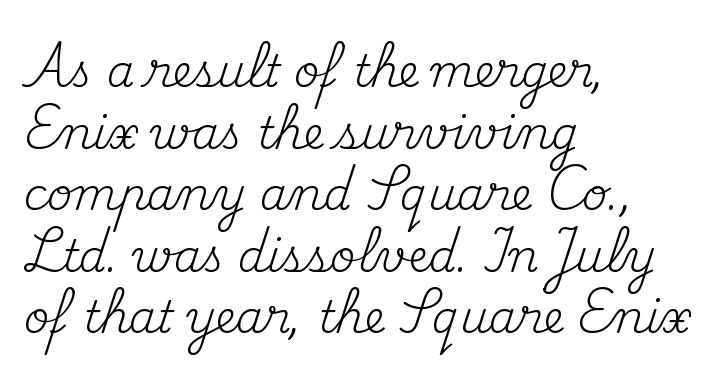
Ink coverage per letter is moderate at most. Does the leading feel generous? No, just average. Decoration check: the copy has no underline. This rendering employs a face with finishing strokes, i.e., a serif.
